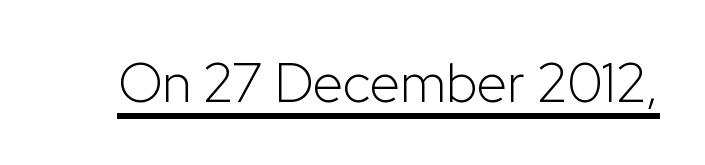
These lines are rendered in a variable-pitch font. Weight: regular or lighter. Caption: lettering with a line underneath. Does the lettering tilt? It doesn't — this is upright. You can tell from the bare stems that sans-serif type was used.
